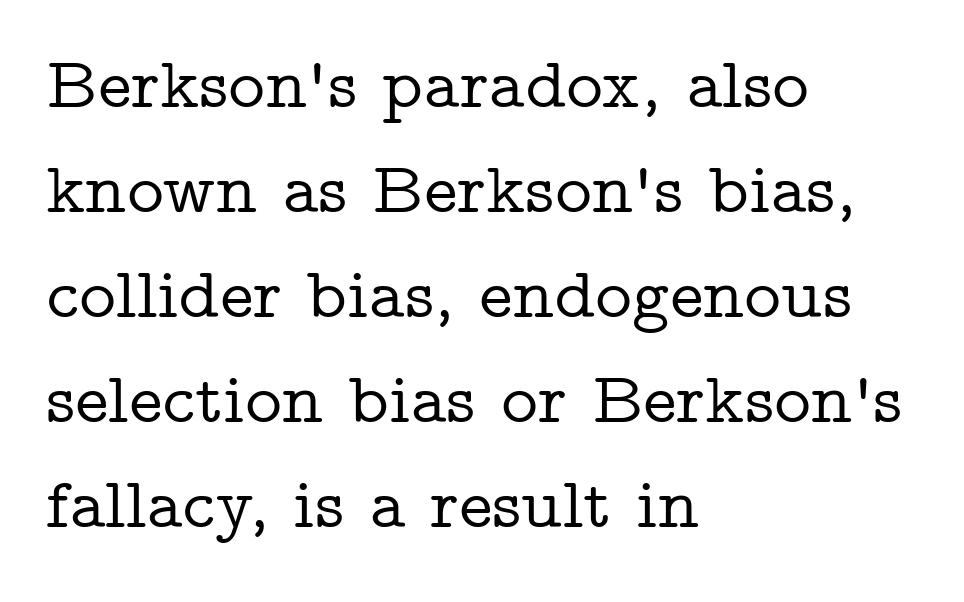
{"serif": "yes", "italic": "no", "width": "wide", "stroke_contrast": "low", "x_height": "medium", "monospaced": "no", "underline": "no", "align": "left", "line_spacing": "normal", "line_spacing_ratio": 1.48, "letter_spacing": "normal", "letter_spacing_em": 0.0, "glyph_px": 71}
